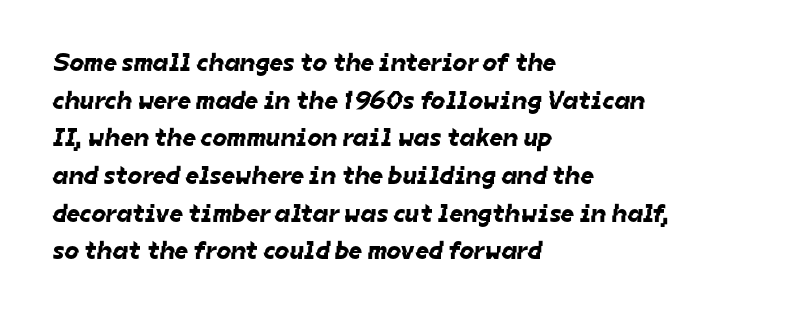
{"underline": "no", "align": "left", "line_spacing": "normal", "line_spacing_ratio": 1.45, "letter_spacing": "normal", "letter_spacing_em": 0.0, "glyph_px": 26}
